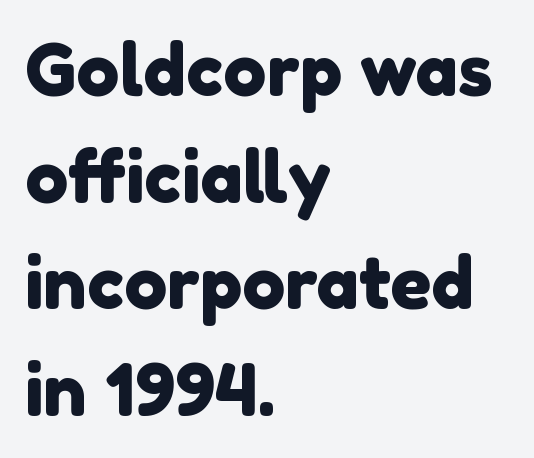
The image shows 72 px sans-serif type; set left-aligned, normal line spacing (1.48x), normal letter spacing, not underlined; a medium x-height.
